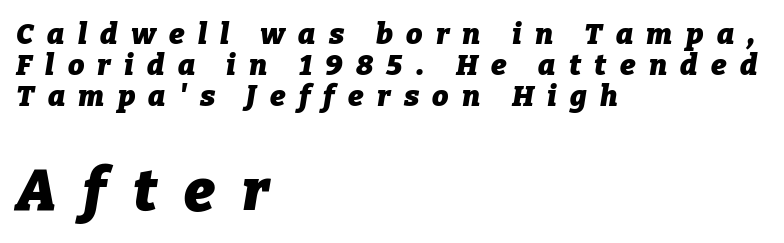
Observe the lean: these are italic letterforms. The passage shown is typed in a proportional face where columns would drift. Visually, the bottom section dominates because its glyphs are scaled up. This is heavy type, rendered in bold.
